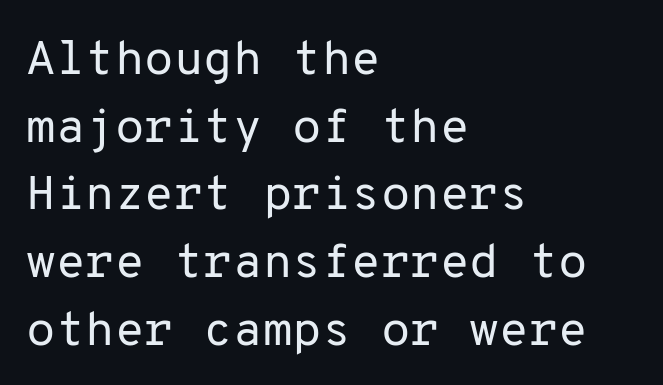
Unlike a traditional serif, this face leaves its strokes unadorned. Typeset ragged right — the left edge is the straight one. No extra tracking has been applied to these lines. Is this a fixed-width face? Yes — each glyph sits in an identical cell.
